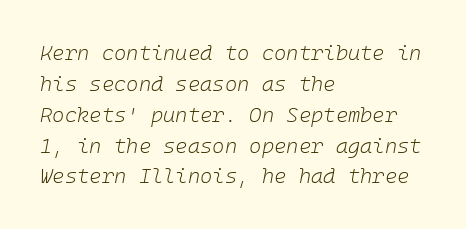
{"italic": "yes", "lean": "right", "slant_degrees": 10, "bold": "no", "underline": "no", "align": "left", "line_spacing": "normal", "line_spacing_ratio": 1.47, "letter_spacing": "normal", "letter_spacing_em": 0.0, "glyph_px": 21}
